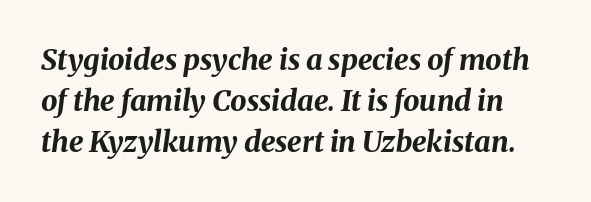
The line-height multiplier appears to be the usual default. These lines keep a tight, regular rhythm from letter to letter. This rendering features lettering with no underline. Slanted lettering throughout. These lines are rendered in a variable-pitch font. Heavy-handed strokes throughout: this text is bold.
